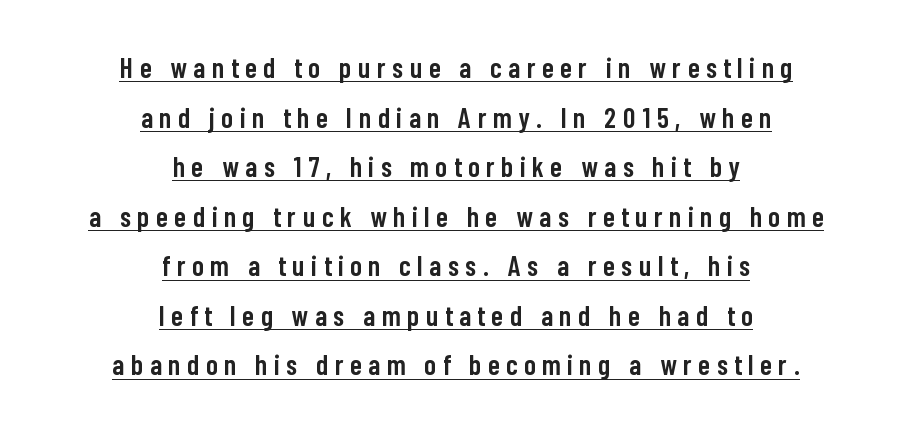
The image shows 28 px semibold, condensed sans-serif type, upright; set centered, line spacing 1.77x, unusually wide letter spacing (+0.24 em), underlined; low stroke contrast and a medium x-height.
